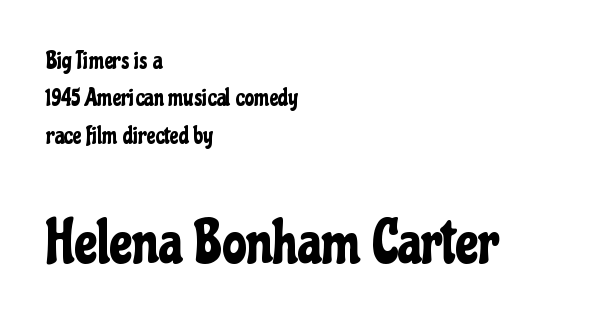
Between these two stacked blocks, the lower one wins on size. Character widths vary here, with narrow letters taking less room than wide ones. Classification — sans serif. Has an underline been added? It has not.
